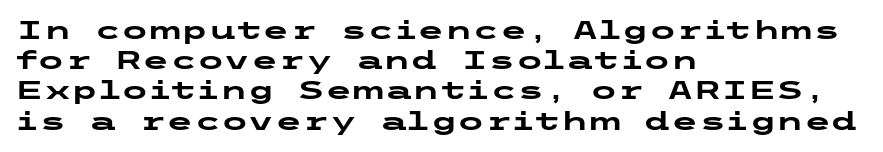
The image shows 25 px bold type, upright; set left-aligned, line spacing 1.21x, normal letter spacing, not underlined.
